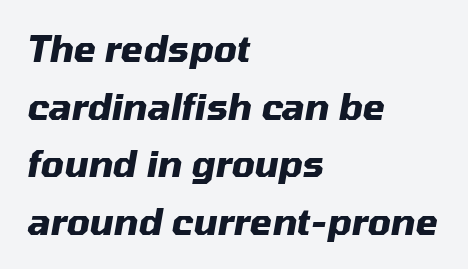
The image shows 36 px heavy type, italic (leaning right); set left-aligned, normal line spacing (1.6x), normal letter spacing, not underlined; medium stroke contrast and a medium x-height.
